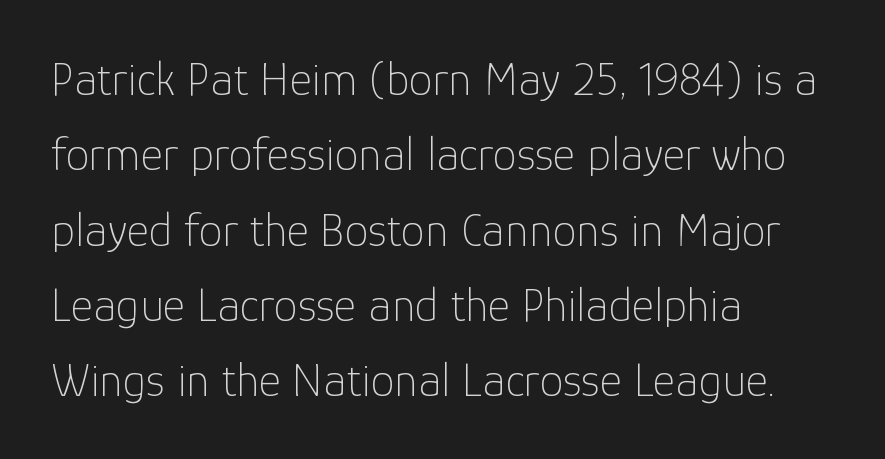
{"serif": "no", "italic": "no", "bold": "no", "weight": "thin", "width": "normal", "stroke_contrast": "low", "x_height": "medium", "monospaced": "no", "underline": "no", "align": "left", "line_spacing": "normal", "line_spacing_ratio": 1.57, "letter_spacing": "normal", "letter_spacing_em": 0.0, "glyph_px": 48}
